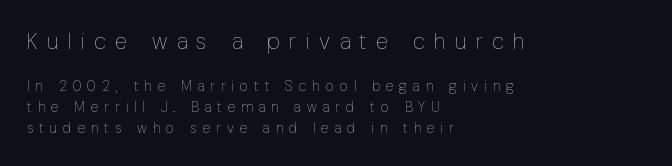
Q: Is the text bold? A: No.
Q: Is the text italic (slanted)? A: No, it is upright.
Q: Is the text underlined? A: No.
Q: How is the paragraph aligned? A: Left-aligned.
Q: Is the spacing between letters normal or unusually wide? A: Unusually wide.
Q: Is the spacing between lines tight, normal or loose? A: Normal.
Q: Which block of text is set in a larger size, the first (top) or the second (bottom)? A: The first (top) one.
